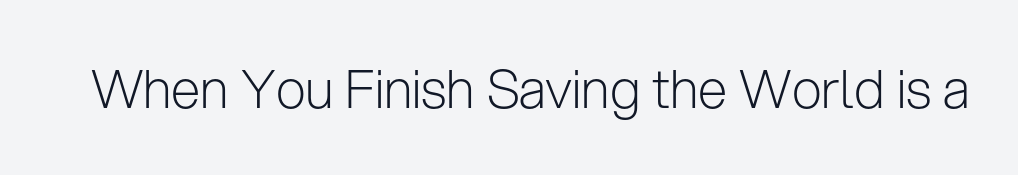
The image shows 53 px light sans-serif type, upright; set normal letter spacing, not underlined; low stroke contrast and a medium x-height.
